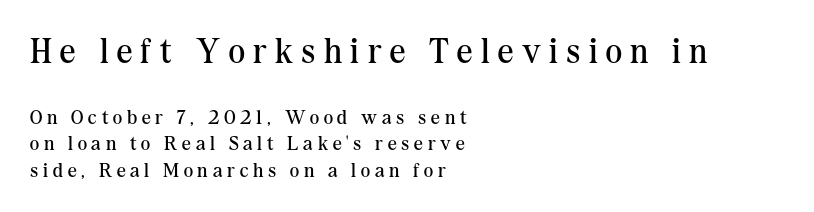
{"serif": "yes", "italic": "no", "bold": "no", "weight": "regular", "width": "normal", "stroke_contrast": "medium", "x_height": "medium", "monospaced": "no", "underline": "no", "align": "left", "line_spacing": "normal", "line_spacing_ratio": 1.33, "letter_spacing": "wide", "letter_spacing_em": 0.24, "larger_block": "first", "size_ratio": 1.75, "glyph_px": 35}
